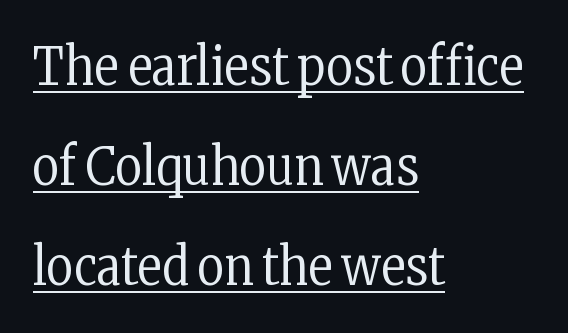
The image shows 52 px regular-weight, condensed serif type, upright; set left-aligned, loose line spacing (1.92x), normal letter spacing, underlined; low stroke contrast and a medium x-height.
